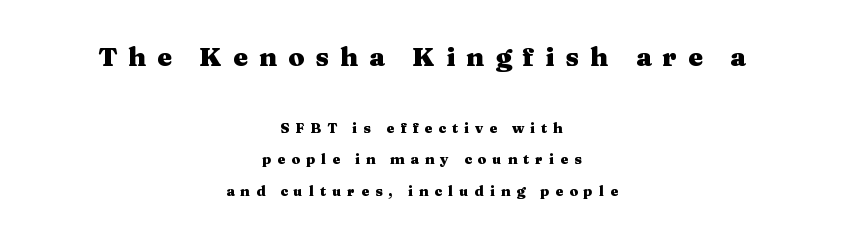
{"italic": "no", "bold": "yes", "underline": "no", "align": "center", "line_spacing": "loose", "line_spacing_ratio": 2.24, "letter_spacing": "wide", "letter_spacing_em": 0.43, "larger_block": "first", "size_ratio": 1.86, "glyph_px": 26}
